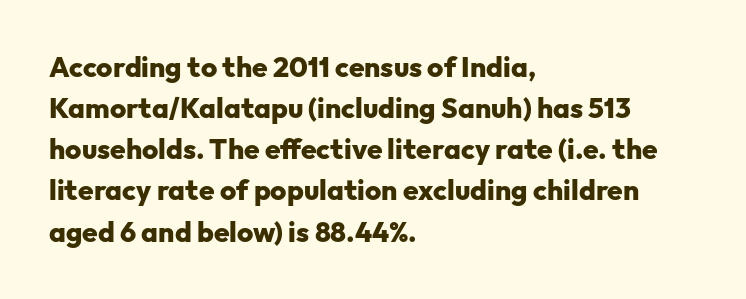
The image shows 28 px heavy sans-serif type, upright; set left-aligned, normal line spacing (1.47x), normal letter spacing, not underlined; low stroke contrast and a medium x-height.
